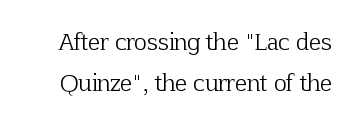
The image shows 22 px text type, upright; set line spacing 1.86x, normal letter spacing, not underlined.
